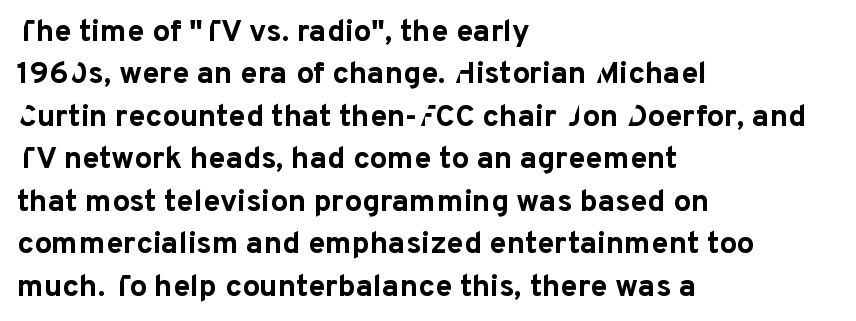
The image shows 31 px bold sans-serif type, upright; set left-aligned, normal line spacing (1.37x), normal letter spacing, not underlined; low stroke contrast and a medium x-height.
